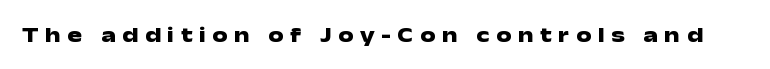
{"italic": "no", "bold": "yes", "underline": "no", "letter_spacing": "wide", "letter_spacing_em": 0.29, "glyph_px": 22}
